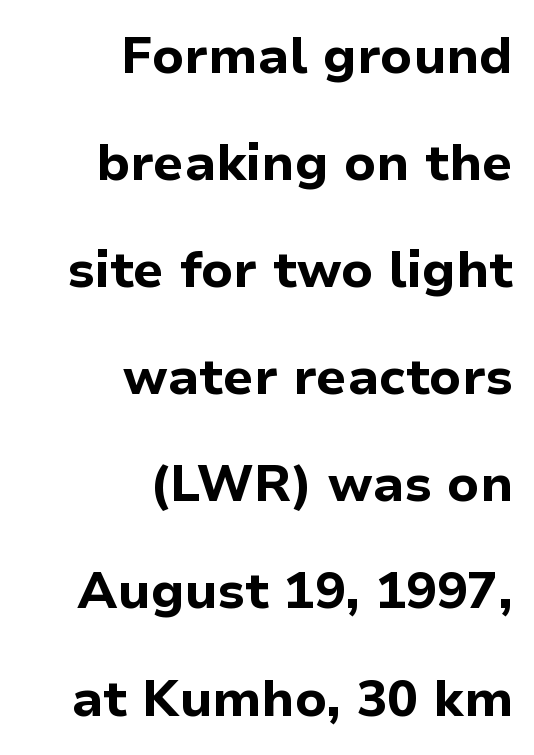
Horizontally, the lines are justified to the trailing edge only. Look at the stroke-to-counter ratio: heavy, a bold. Spacing between characters is what you'd get straight out of the box. The type family on display is of the sans-serif kind.
